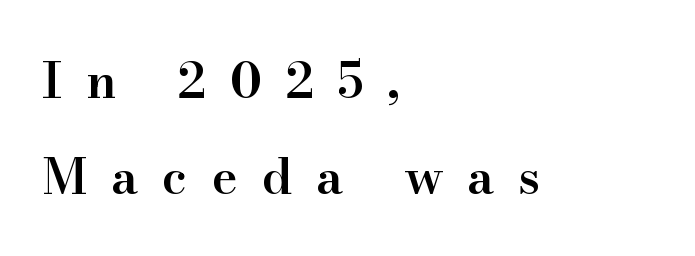
{"serif": "yes", "italic": "no", "bold": "semi", "weight": "semibold", "width": "normal", "stroke_contrast": "high", "x_height": "small", "monospaced": "no", "underline": "no", "align": "left", "line_spacing": "loose", "line_spacing_ratio": 1.95, "letter_spacing": "wide", "letter_spacing_em": 0.49, "glyph_px": 49}
